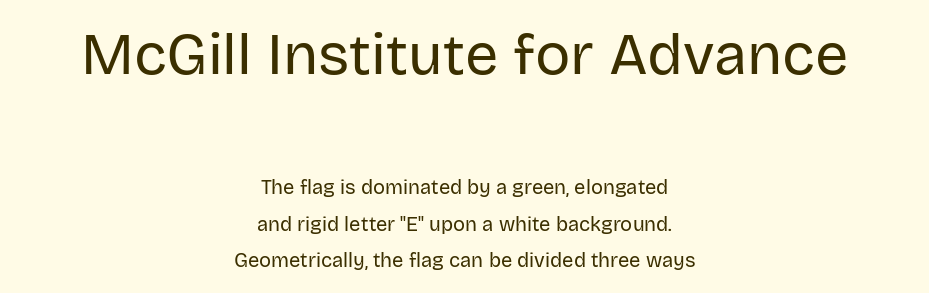
Two sizes are in play, and the larger belongs to the first block. Each letter's strokes conclude bluntly, with no projecting serifs. The gap between lines stays unmarked. The typesetting does not lean heavy: it is not bold.
